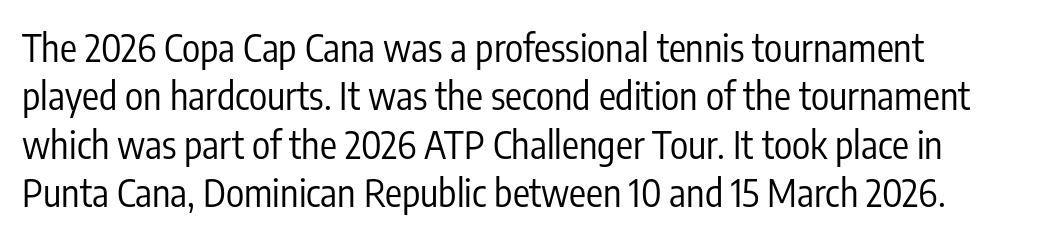
The image shows 38 px regular-weight, condensed sans-serif type, upright; set normal line spacing (1.27x), normal letter spacing, not underlined; low stroke contrast and a medium x-height.
